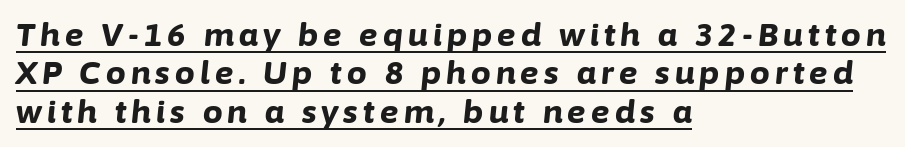
{"italic": "yes", "lean": "right", "slant_degrees": 6, "bold": "yes", "weight": "bold", "width": "normal", "stroke_contrast": "low", "x_height": "medium", "monospaced": "no", "underline": "yes", "align": "left", "line_spacing_ratio": 1.24, "glyph_px": 31}
